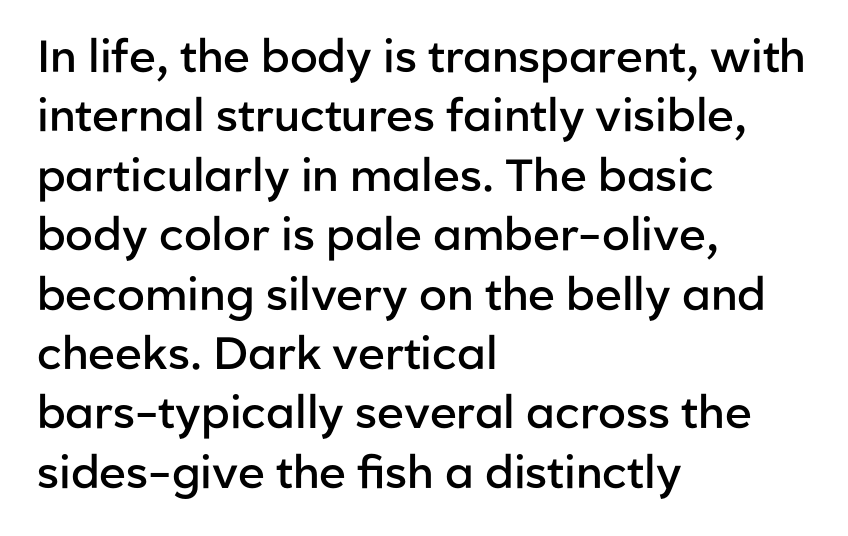
How are the letters spaced? Ordinarily, with no added tracking. Character widths vary here, with narrow letters taking less room than wide ones. Each line starts at the same left margin while the right side varies. This is sans-serif lettering, the kind often seen on screens and signage. A typesetter would mark this as roman, not italic.
